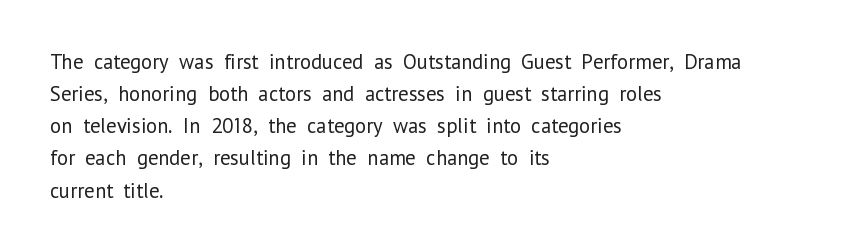
{"italic": "no", "bold": "no", "underline": "no", "align": "left", "line_spacing": "normal", "line_spacing_ratio": 1.53, "letter_spacing": "normal", "letter_spacing_em": 0.0, "glyph_px": 21}
